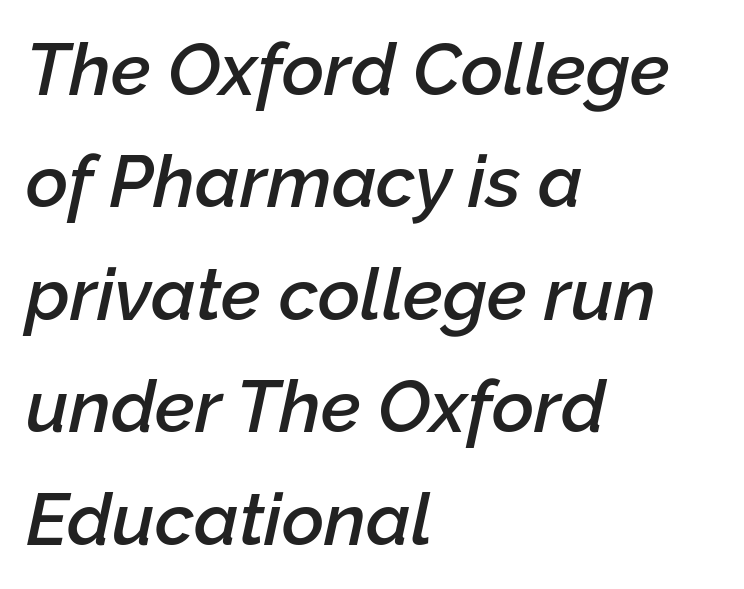
Nothing unusual about the tracking: characters are spaced as the font intends. The line-height multiplier appears to be the usual default. These lines are rendered in a variable-pitch font. Check under the words: just untouched page.
